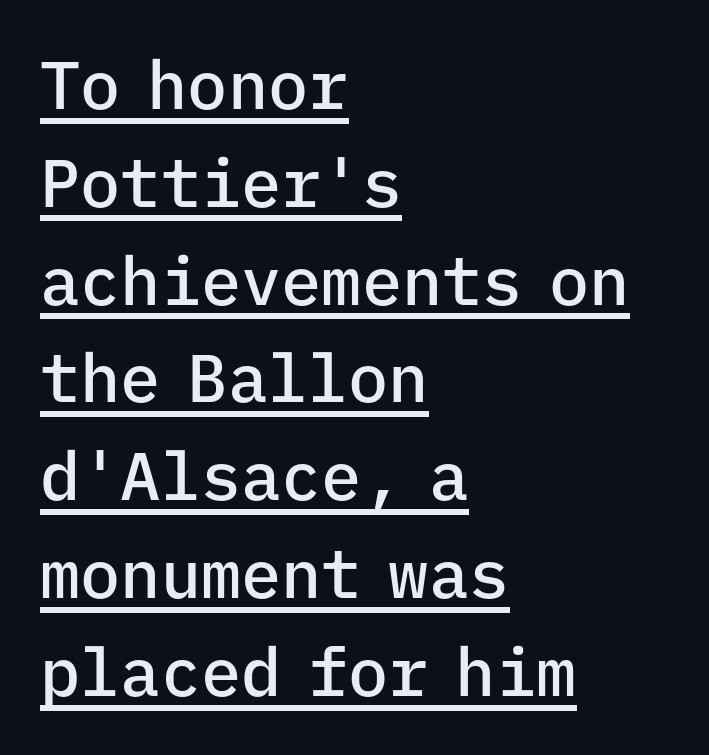
Q: Is the text bold? A: Semi-bold.
Q: Is the text italic (slanted)? A: No, it is upright.
Q: Is the typeface a serif or a sans-serif typeface? A: Sans-serif.
Q: Is the text underlined? A: Yes.
Q: How is the paragraph aligned? A: Left-aligned.
Q: Is the spacing between letters normal or unusually wide? A: Normal.
Q: Is the spacing between lines tight, normal or loose? A: Normal.
Q: Width (condensed, normal, or wide)? A: Normal.
Q: Stroke contrast? A: Low.
Q: x-height? A: Medium.
Q: Monospaced? A: Yes.
